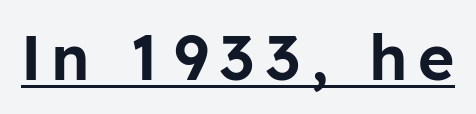
{"serif": "no", "italic": "no", "width": "normal", "stroke_contrast": "low", "x_height": "medium", "monospaced": "no", "underline": "yes", "glyph_px": 62}
